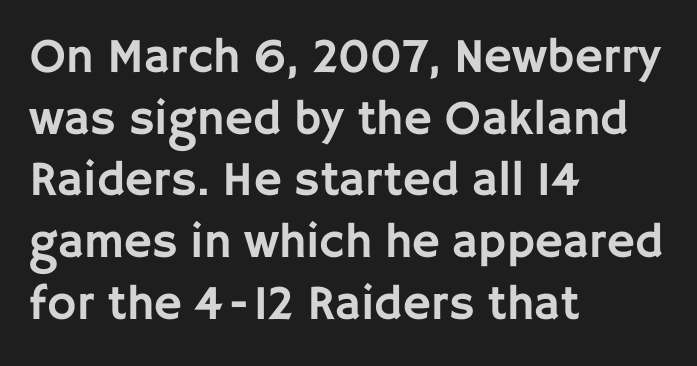
The image shows 49 px sans-serif type, upright; set left-aligned, normal line spacing (1.26x), normal letter spacing, not underlined; low stroke contrast and a large x-height.
